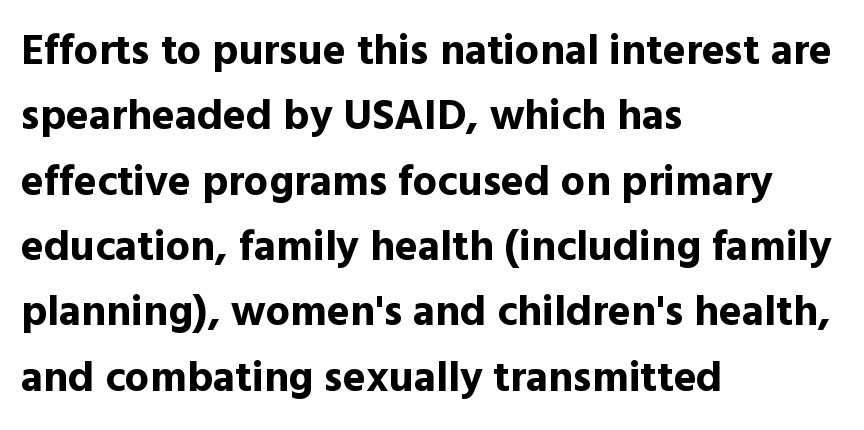
Q: Is the text bold? A: Yes.
Q: Is the text italic (slanted)? A: No, it is upright.
Q: Is the typeface a serif or a sans-serif typeface? A: Sans-serif.
Q: Is the text underlined? A: No.
Q: How is the paragraph aligned? A: Left-aligned.
Q: Is the spacing between letters normal or unusually wide? A: Normal.
Q: Is the spacing between lines tight, normal or loose? A: Normal.
Q: Width (condensed, normal, or wide)? A: Normal.
Q: x-height? A: Medium.
Q: Monospaced? A: No.
